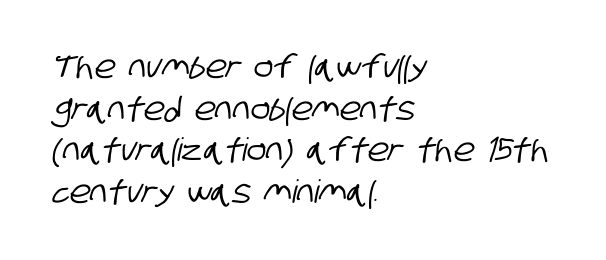
{"serif": "no", "width": "condensed", "stroke_contrast": "low", "x_height": "large", "monospaced": "no", "underline": "no", "align": "left", "line_spacing": "normal", "line_spacing_ratio": 1.3, "letter_spacing": "normal", "letter_spacing_em": 0.0, "glyph_px": 32}
